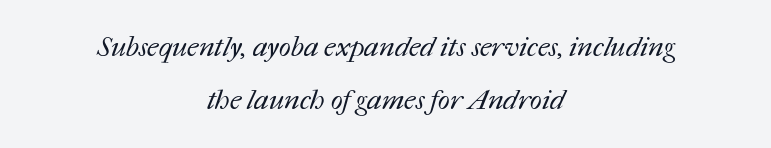
{"bold": "no", "weight": "regular", "width": "normal", "stroke_contrast": "medium", "x_height": "medium", "monospaced": "no", "underline": "no", "align": "center", "line_spacing": "loose", "line_spacing_ratio": 1.91, "letter_spacing": "normal", "letter_spacing_em": 0.0, "glyph_px": 28}
